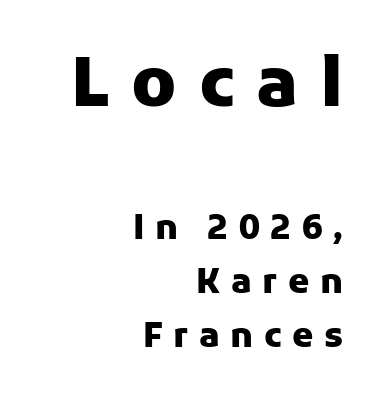
Q: Is the text bold? A: Yes.
Q: Is the text italic (slanted)? A: No, it is upright.
Q: Is the typeface a serif or a sans-serif typeface? A: Sans-serif.
Q: Is the text underlined? A: No.
Q: How is the paragraph aligned? A: Right-aligned.
Q: Is the spacing between letters normal or unusually wide? A: Unusually wide.
Q: Is the spacing between lines tight, normal or loose? A: Normal.
Q: Which block of text is set in a larger size, the first (top) or the second (bottom)? A: The first (top) one.
Q: Width (condensed, normal, or wide)? A: Normal.
Q: Stroke contrast? A: Low.
Q: x-height? A: Medium.
Q: Monospaced? A: No.
